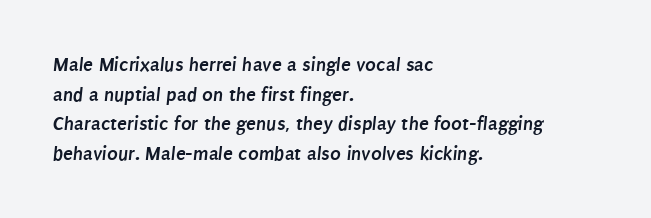
Q: Is the text bold? A: Yes.
Q: Is the text underlined? A: No.
Q: How is the paragraph aligned? A: Left-aligned.
Q: Is the spacing between letters normal or unusually wide? A: Normal.
Q: Is the spacing between lines tight, normal or loose? A: Normal.
